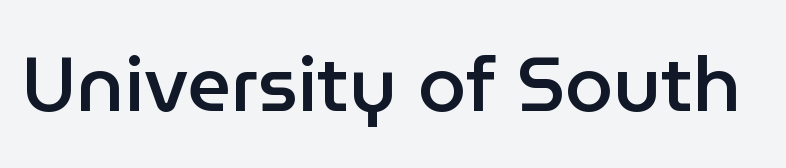
This is sans-serif lettering, the kind often seen on screens and signage. The passage shown is semibold, sitting just below true bold. Varying glyph widths throughout — classic text-font behaviour. Underline: absent.
